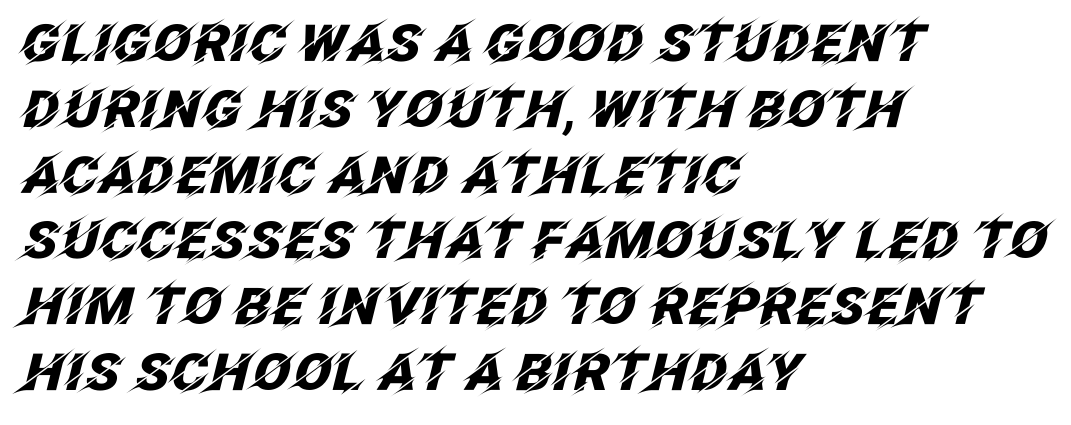
Q: Is the text bold? A: Yes.
Q: Is the text italic (slanted)? A: Yes, it leans right by about 12 degrees.
Q: Is the text underlined? A: No.
Q: How is the paragraph aligned? A: Left-aligned.
Q: Is the spacing between letters normal or unusually wide? A: Normal.
Q: Is the spacing between lines tight, normal or loose? A: Normal.
Q: Width (condensed, normal, or wide)? A: Normal.
Q: Stroke contrast? A: Low.
Q: x-height? A: Large.
Q: Monospaced? A: No.
